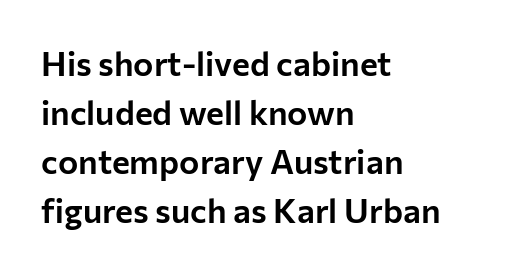
The image shows 34 px sans-serif type, upright; set left-aligned, normal line spacing (1.44x), normal letter spacing, not underlined; low stroke contrast and a medium x-height.
